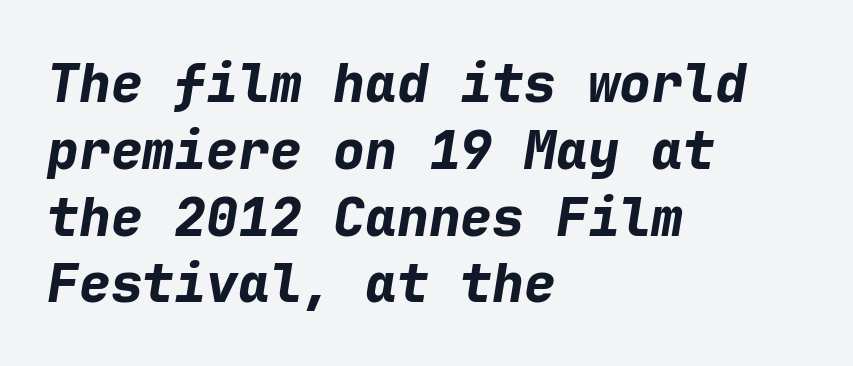
Q: Is the text bold? A: Yes.
Q: Is the text italic (slanted)? A: Yes, it leans right by about 9 degrees.
Q: Is the text underlined? A: No.
Q: How is the paragraph aligned? A: Left-aligned.
Q: Is the spacing between letters normal or unusually wide? A: Normal.
Q: Is the spacing between lines tight, normal or loose? A: Normal.
Q: Width (condensed, normal, or wide)? A: Normal.
Q: Stroke contrast? A: Low.
Q: x-height? A: Medium.
Q: Monospaced? A: Yes.
